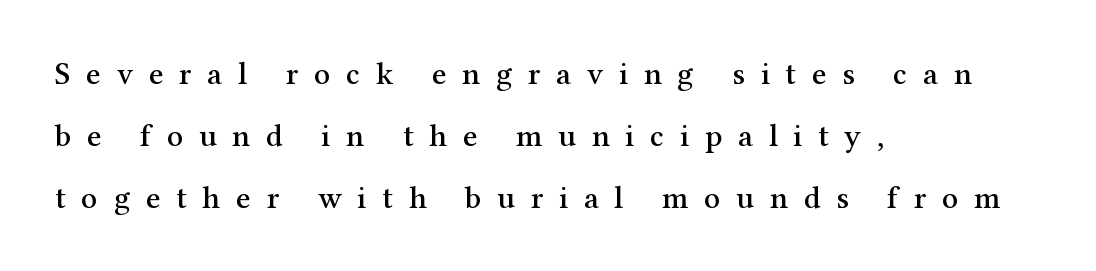
Q: Is the text italic (slanted)? A: No, it is upright.
Q: Is the typeface a serif or a sans-serif typeface? A: Serif.
Q: Is the text underlined? A: No.
Q: How is the paragraph aligned? A: Left-aligned.
Q: Is the spacing between letters normal or unusually wide? A: Unusually wide.
Q: Is the spacing between lines tight, normal or loose? A: Loose.
Q: Width (condensed, normal, or wide)? A: Normal.
Q: Stroke contrast? A: Medium.
Q: x-height? A: Medium.
Q: Monospaced? A: No.
